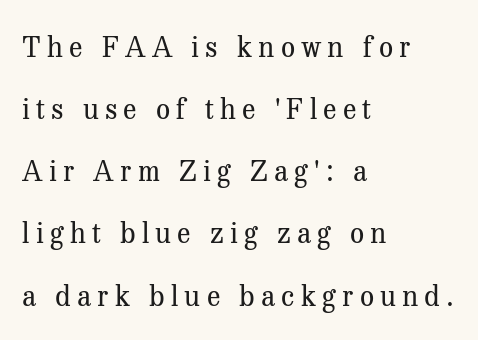
Q: Is the text bold? A: No.
Q: Is the text italic (slanted)? A: No, it is upright.
Q: Is the typeface a serif or a sans-serif typeface? A: Serif.
Q: Is the text underlined? A: No.
Q: How is the paragraph aligned? A: Left-aligned.
Q: Is the spacing between letters normal or unusually wide? A: Unusually wide.
Q: Is the spacing between lines tight, normal or loose? A: Loose.
Q: Width (condensed, normal, or wide)? A: Normal.
Q: Stroke contrast? A: Medium.
Q: x-height? A: Medium.
Q: Monospaced? A: No.
